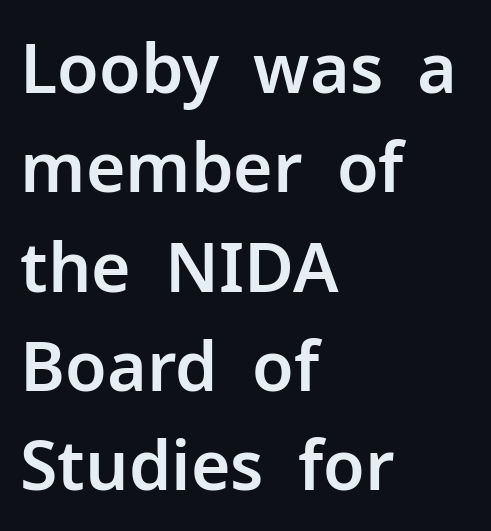
A normal amount of white space separates one row of letters from the next. Compared with typical body copy, the letter spacing here is the same. Teacher's note: observe the even left margin — that is flush-left alignment. Note the varied advance widths — an 'i' is clearly narrower than an 'm'. What kind of face is this? One without serifs — a sans. A bare baseline throughout the passage.
